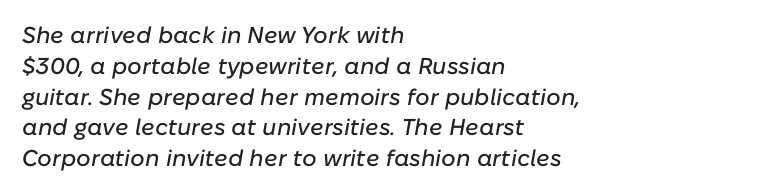
Q: Is the text italic (slanted)? A: Yes, it leans right by about 10 degrees.
Q: Is the text underlined? A: No.
Q: How is the paragraph aligned? A: Left-aligned.
Q: Is the spacing between letters normal or unusually wide? A: Normal.
Q: Is the spacing between lines tight, normal or loose? A: Normal.
